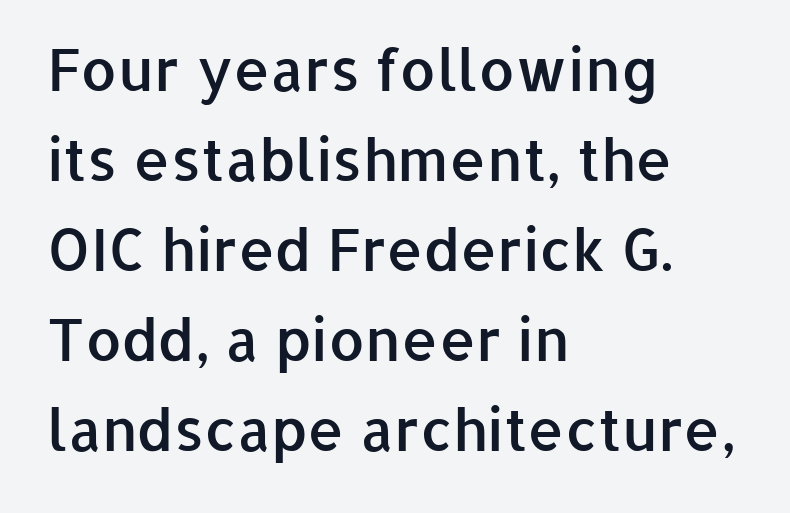
{"serif": "no", "italic": "no", "bold": "semi", "weight": "semibold", "width": "normal", "stroke_contrast": "low", "x_height": "medium", "monospaced": "no", "underline": "no", "align": "left", "line_spacing": "normal", "line_spacing_ratio": 1.55, "letter_spacing": "normal", "letter_spacing_em": 0.0, "glyph_px": 58}
